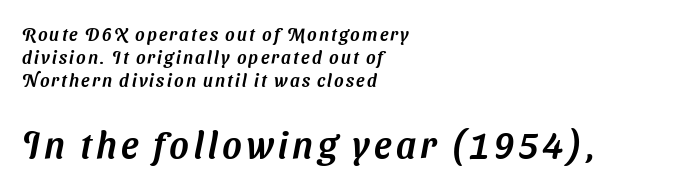
Q: Is the typeface a serif or a sans-serif typeface? A: Sans-serif.
Q: Is the text underlined? A: No.
Q: How is the paragraph aligned? A: Left-aligned.
Q: Is the spacing between lines tight, normal or loose? A: Normal.
Q: Which block of text is set in a larger size, the first (top) or the second (bottom)? A: The second (bottom) one.
Q: Width (condensed, normal, or wide)? A: Normal.
Q: Stroke contrast? A: Medium.
Q: x-height? A: Medium.
Q: Monospaced? A: No.
